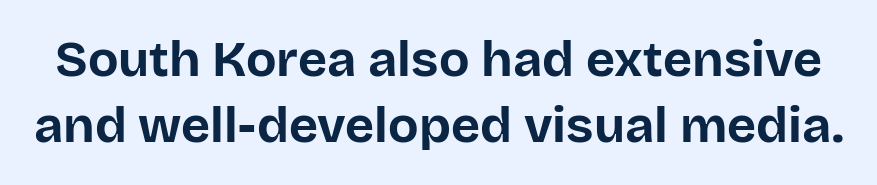
{"serif": "no", "italic": "no", "bold": "yes", "weight": "bold", "width": "normal", "stroke_contrast": "low", "x_height": "large", "monospaced": "no", "underline": "no", "line_spacing": "normal", "line_spacing_ratio": 1.32, "letter_spacing": "normal", "letter_spacing_em": 0.0, "glyph_px": 50}
